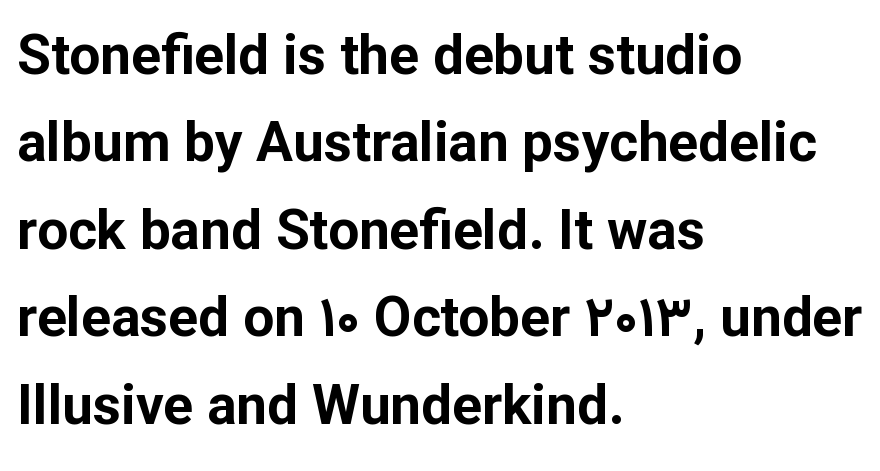
Quick note: not italic, upright. Classification — sans serif. Notice how thick the strokes are: this is what a full bold looks like. The paragraph shown leans on its left margin.
